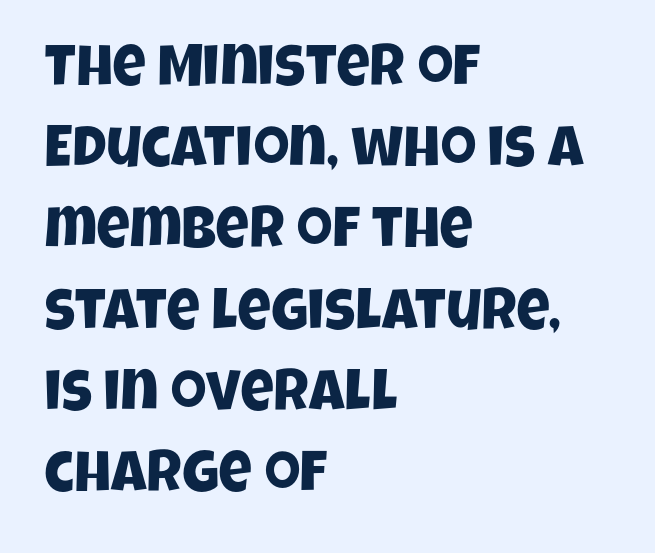
{"serif": "no", "width": "condensed", "stroke_contrast": "low", "x_height": "large", "monospaced": "no", "underline": "no", "align": "left", "line_spacing": "normal", "line_spacing_ratio": 1.4, "letter_spacing": "normal", "letter_spacing_em": 0.0, "glyph_px": 58}
